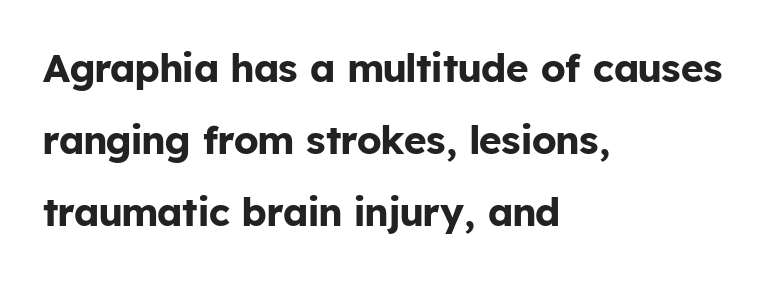
The image shows 39 px bold sans-serif type, upright; set left-aligned, line spacing 1.85x, normal letter spacing, not underlined; low stroke contrast and a medium x-height.
